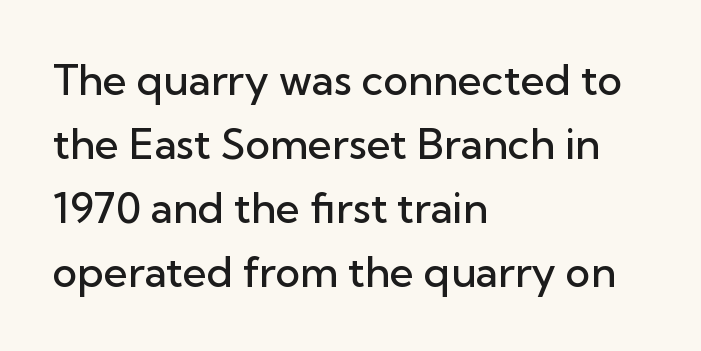
The passage shown stacks its lines at a standard gap. Nope, no serifs anywhere on these letters. Spacing verdict: proportional, widths tailored to each character. Caption: standard tracking, unaltered.
